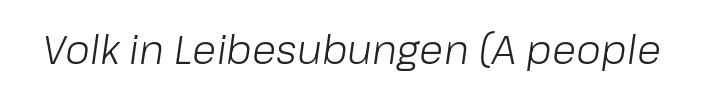
{"italic": "yes", "lean": "right", "slant_degrees": 8, "bold": "no", "weight": "light", "width": "normal", "stroke_contrast": "low", "x_height": "medium", "monospaced": "no", "underline": "no", "letter_spacing": "normal", "letter_spacing_em": 0.0, "glyph_px": 40}
